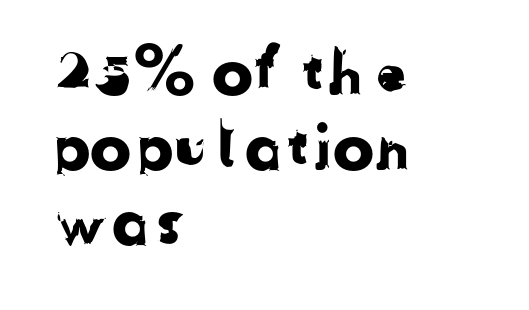
Varying glyph widths throughout — classic text-font behaviour. The typeface chosen for these lines omits serifs. Lines of text with bare space underneath. All the whitespace from short lines collects on the right.
